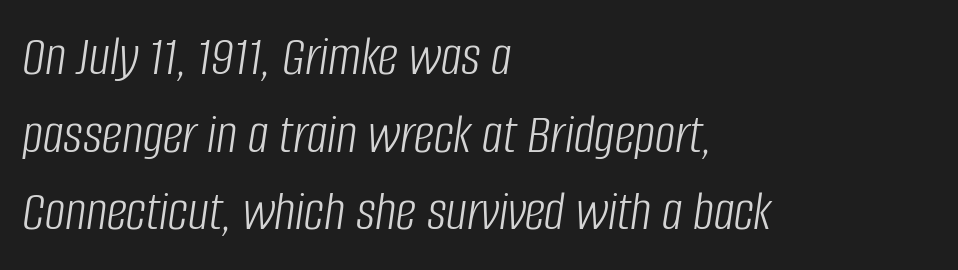
Q: Is the text bold? A: No.
Q: Is the text italic (slanted)? A: Yes, it leans right by about 8 degrees.
Q: Is the text underlined? A: No.
Q: How is the paragraph aligned? A: Left-aligned.
Q: Is the spacing between letters normal or unusually wide? A: Normal.
Q: Is the spacing between lines tight, normal or loose? A: Normal.
Q: Width (condensed, normal, or wide)? A: Condensed.
Q: Stroke contrast? A: Low.
Q: x-height? A: Large.
Q: Monospaced? A: No.
